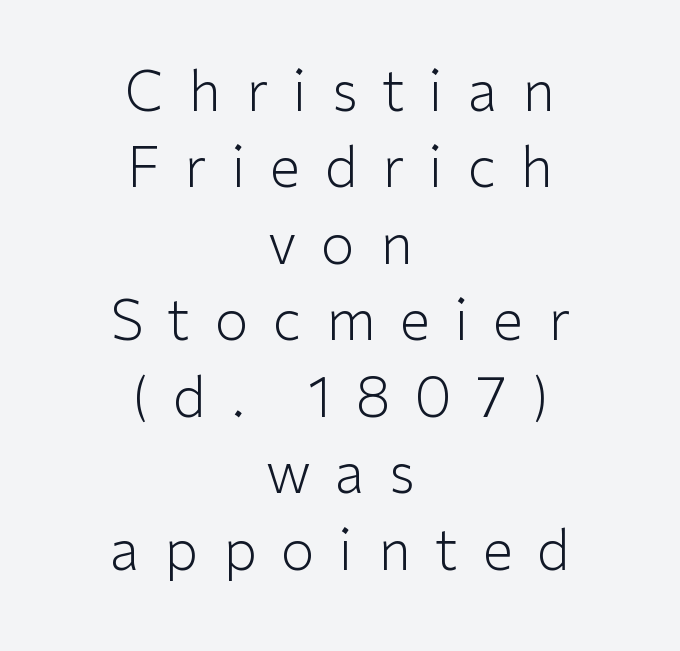
Q: Is the text bold? A: No.
Q: Is the text italic (slanted)? A: No, it is upright.
Q: Is the typeface a serif or a sans-serif typeface? A: Sans-serif.
Q: Is the text underlined? A: No.
Q: How is the paragraph aligned? A: Centered.
Q: Is the spacing between letters normal or unusually wide? A: Unusually wide.
Q: Is the spacing between lines tight, normal or loose? A: Normal.
Q: Width (condensed, normal, or wide)? A: Normal.
Q: Stroke contrast? A: Low.
Q: x-height? A: Medium.
Q: Monospaced? A: No.
